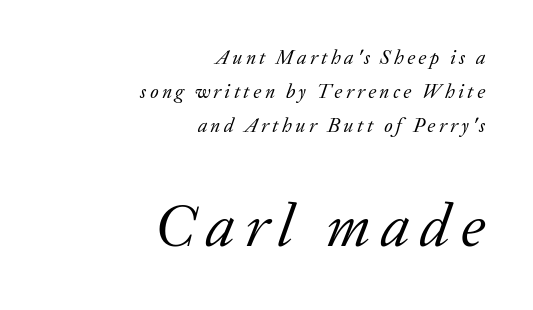
{"serif": "yes", "italic": "yes", "lean": "right", "slant_degrees": 20, "bold": "no", "weight": "regular", "width": "normal", "stroke_contrast": "low", "x_height": "medium", "monospaced": "no", "underline": "no", "align": "right", "line_spacing_ratio": 1.71, "larger_block": "second", "size_ratio": 3.05, "glyph_px": 61}
